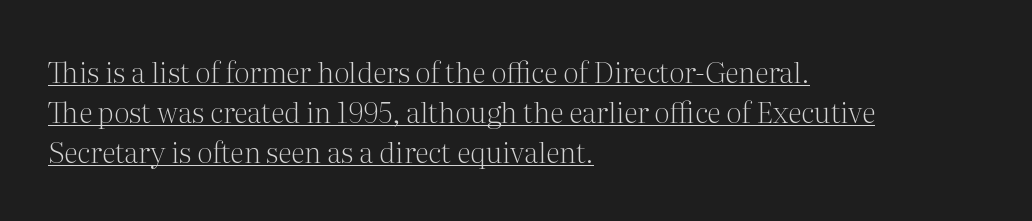
Every stem runs plumb, perpendicular to the baseline. Is there an underline? Yes — a line sits under the letters. Horizontally, the lines are justified to the leading edge only. The rows are spaced the way most documents space them. Note the varied advance widths — an 'i' is clearly narrower than an 'm'.
